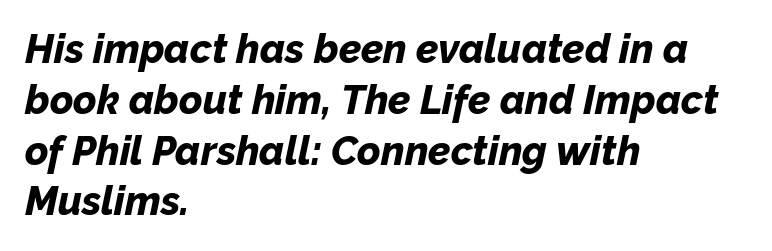
Q: Is the text bold? A: Yes.
Q: Is the text italic (slanted)? A: Yes, it leans right by about 12 degrees.
Q: Is the text underlined? A: No.
Q: How is the paragraph aligned? A: Left-aligned.
Q: Is the spacing between letters normal or unusually wide? A: Normal.
Q: Is the spacing between lines tight, normal or loose? A: Normal.
Q: Width (condensed, normal, or wide)? A: Normal.
Q: Stroke contrast? A: Low.
Q: x-height? A: Medium.
Q: Monospaced? A: No.
